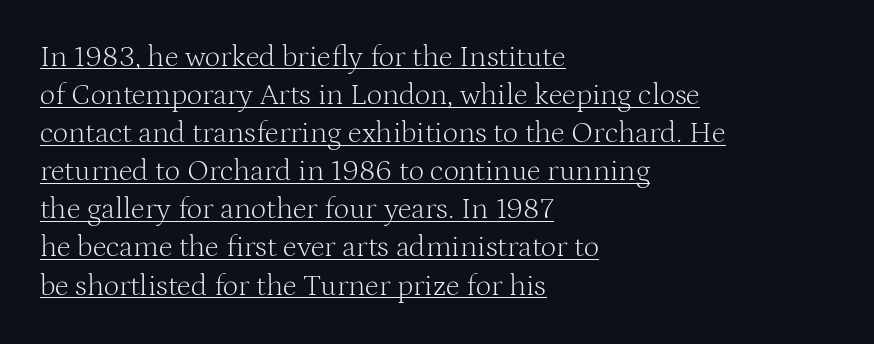
The image shows 30 px light serif type, upright; set left-aligned, normal line spacing (1.27x), normal letter spacing, underlined; medium stroke contrast and a medium x-height.
